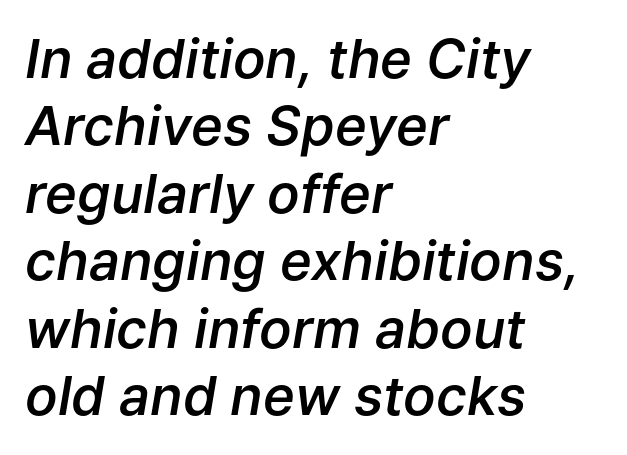
{"italic": "yes", "lean": "right", "slant_degrees": 9, "bold": "semi", "weight": "semibold", "width": "normal", "stroke_contrast": "low", "x_height": "medium", "monospaced": "no", "underline": "no", "align": "left", "line_spacing": "normal", "line_spacing_ratio": 1.25, "letter_spacing": "normal", "letter_spacing_em": 0.0, "glyph_px": 54}
